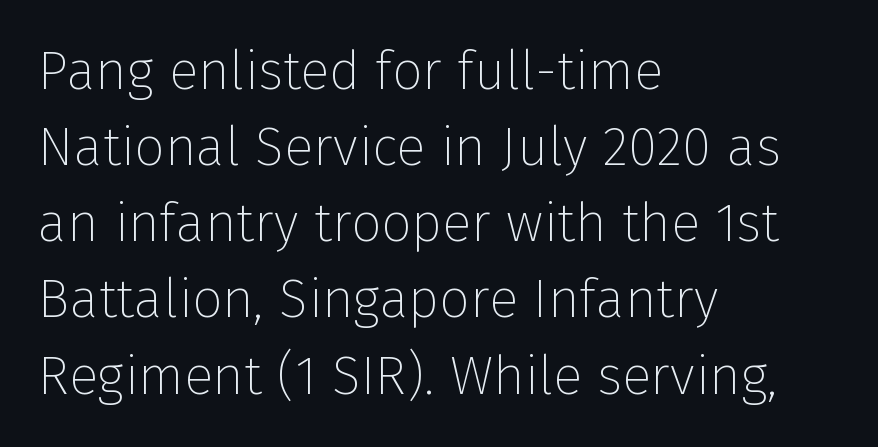
The image shows 54 px thin sans-serif type, upright; set left-aligned, normal line spacing (1.41x), normal letter spacing, not underlined; low stroke contrast and a medium x-height.
